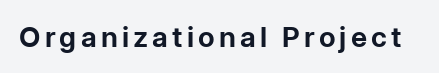
Is there any slant? The stems are plumb. The glyphs in this specimen are sans serif. The face used here is proportionally spaced, like ordinary book or web type. The typesetting leans heavy: a genuine bold. Beneath every word, the page is bare.
